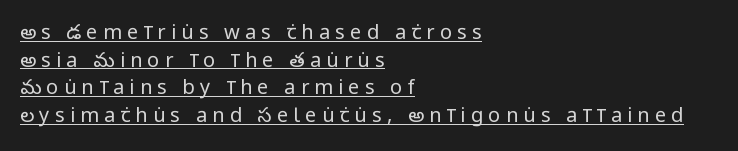
The rendering inserts visible extra space after every character. This is not heavy type; no bold has been used. A roman cut, with each character standing at attention. Caption: lettering with a line underneath.
